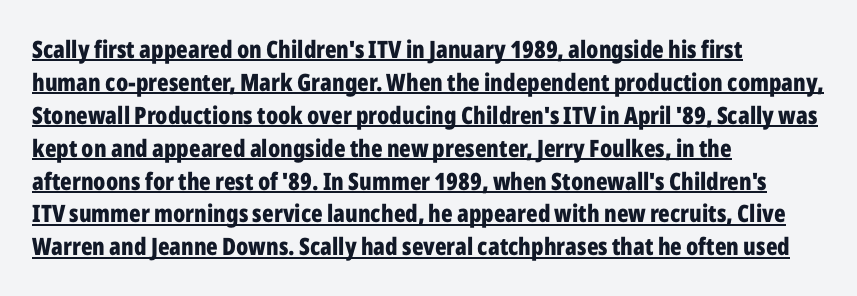
The image shows 24 px bold type, upright; set left-aligned, normal line spacing (1.37x), normal letter spacing, underlined.
